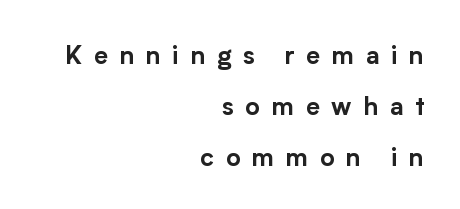
{"italic": "no", "underline": "no", "align": "right", "line_spacing": "loose", "line_spacing_ratio": 2.04, "letter_spacing": "wide", "letter_spacing_em": 0.47, "glyph_px": 25}
